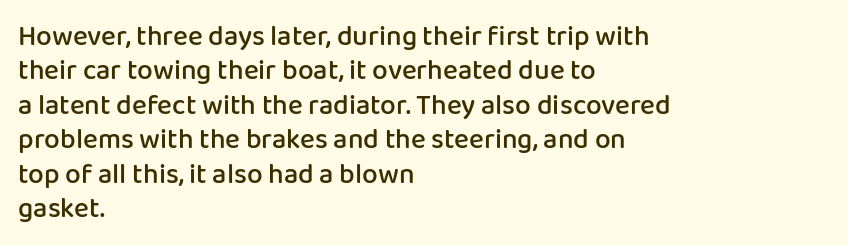
Q: Is the text bold? A: Semi-bold.
Q: Is the text italic (slanted)? A: No, it is upright.
Q: Is the typeface a serif or a sans-serif typeface? A: Sans-serif.
Q: Is the text underlined? A: No.
Q: How is the paragraph aligned? A: Left-aligned.
Q: Is the spacing between letters normal or unusually wide? A: Normal.
Q: Width (condensed, normal, or wide)? A: Normal.
Q: Stroke contrast? A: Low.
Q: x-height? A: Medium.
Q: Monospaced? A: No.
